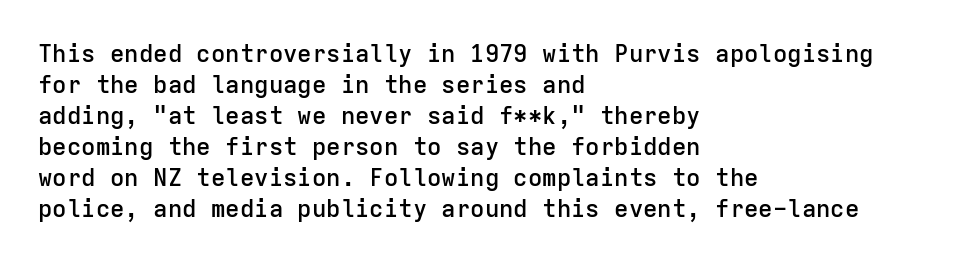
The strip under each line holds only bare page. Default kerning and tracking; the words read as compact shapes. This is the regular roman posture of the typeface. Regular leading. One-word summary of the alignment: left.
